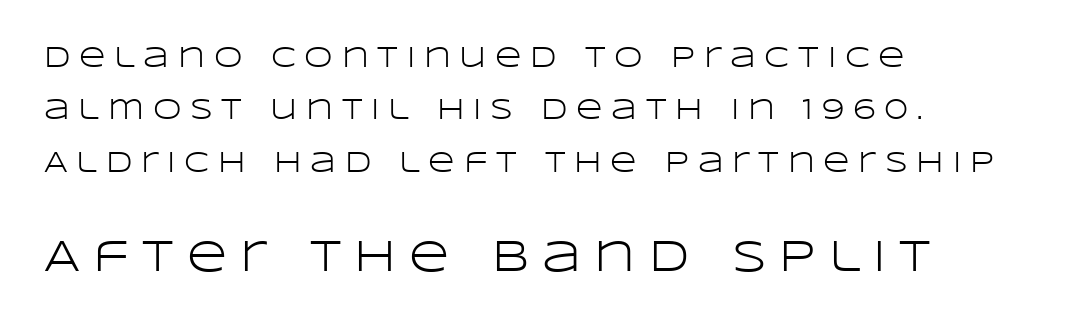
You could not count columns in this text — the font is proportionally spaced. Every stem runs plumb, perpendicular to the baseline. These lines have a slow, spaced-out rhythm from letter to letter. Heft: none added — not bold. This is sans-serif lettering, the kind often seen on screens and signage.
